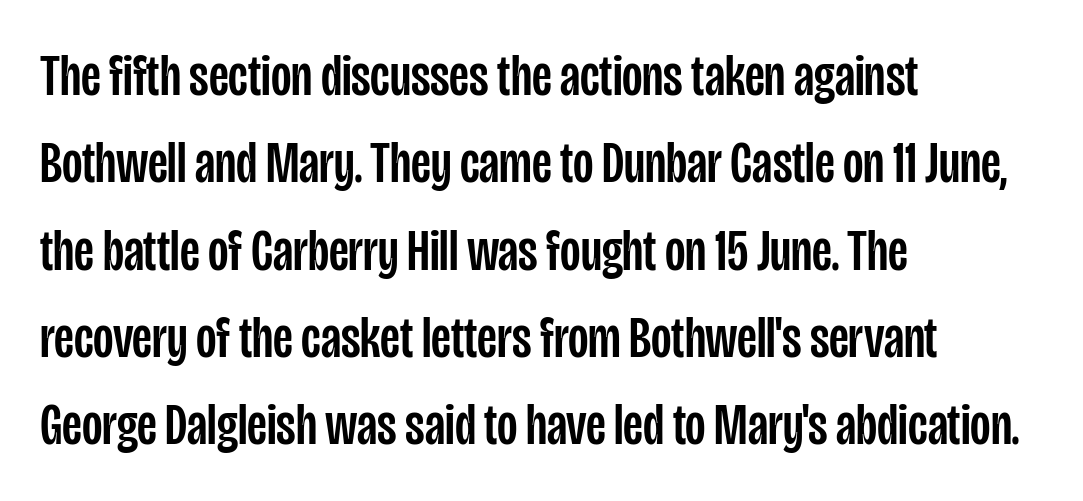
Q: Is the text italic (slanted)? A: No, it is upright.
Q: Is the typeface a serif or a sans-serif typeface? A: Sans-serif.
Q: Is the text underlined? A: No.
Q: How is the paragraph aligned? A: Left-aligned.
Q: Is the spacing between letters normal or unusually wide? A: Normal.
Q: Is the spacing between lines tight, normal or loose? A: Normal.
Q: Width (condensed, normal, or wide)? A: Condensed.
Q: Stroke contrast? A: Low.
Q: x-height? A: Large.
Q: Monospaced? A: No.
